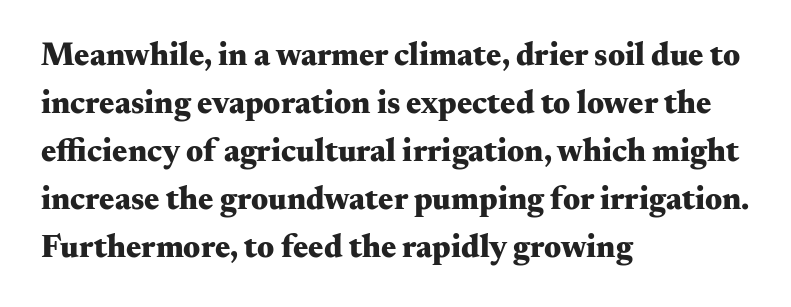
The image shows 32 px heavy, wide serif type, upright; set left-aligned, normal line spacing (1.5x), normal letter spacing, not underlined; medium stroke contrast and a small x-height.
